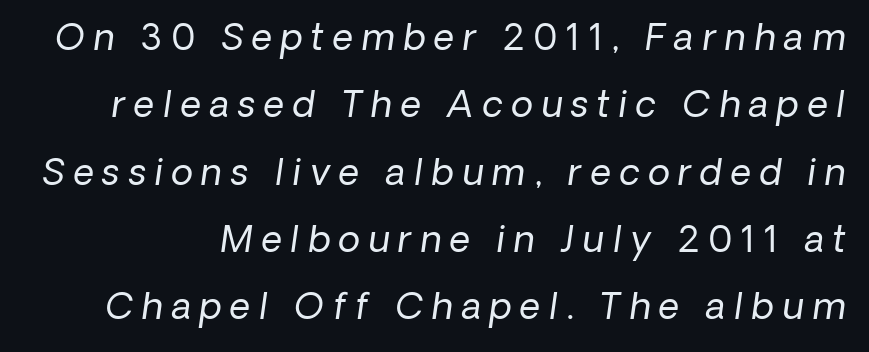
{"serif": "no", "bold": "no", "weight": "regular", "width": "normal", "stroke_contrast": "low", "x_height": "medium", "monospaced": "no", "underline": "no", "line_spacing_ratio": 1.87, "letter_spacing": "wide", "letter_spacing_em": 0.24, "glyph_px": 36}
